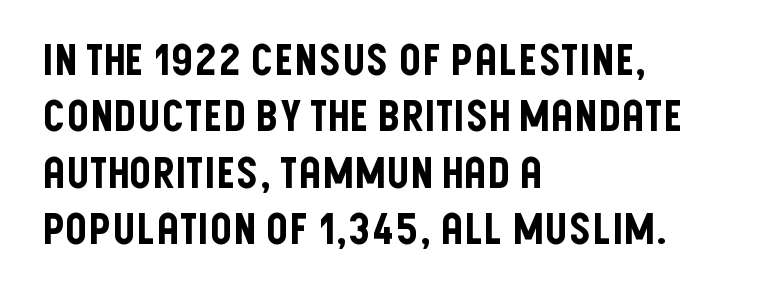
Q: Is the text italic (slanted)? A: No, it is upright.
Q: Is the typeface a serif or a sans-serif typeface? A: Sans-serif.
Q: Is the text underlined? A: No.
Q: How is the paragraph aligned? A: Left-aligned.
Q: Is the spacing between letters normal or unusually wide? A: Normal.
Q: Is the spacing between lines tight, normal or loose? A: Normal.
Q: Width (condensed, normal, or wide)? A: Condensed.
Q: Stroke contrast? A: Low.
Q: x-height? A: Large.
Q: Monospaced? A: No.
